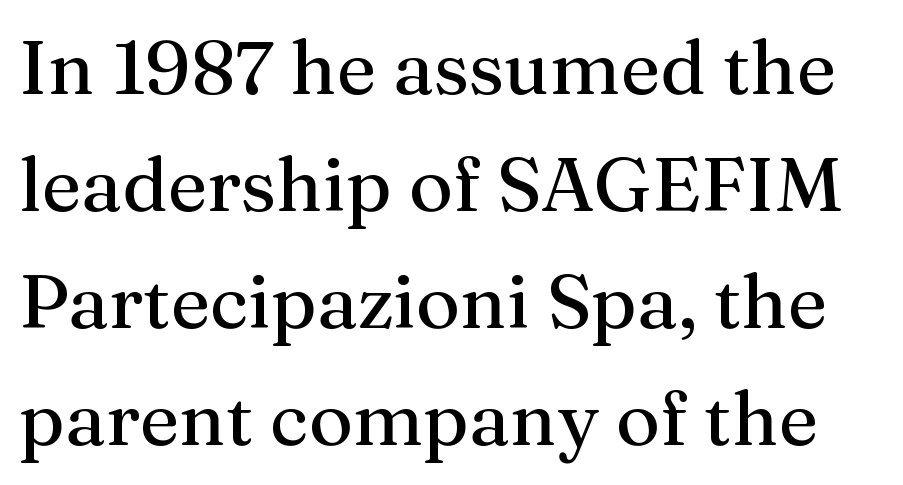
The image shows 76 px serif type, upright; set normal line spacing (1.54x), normal letter spacing, not underlined; medium stroke contrast and a medium x-height.
